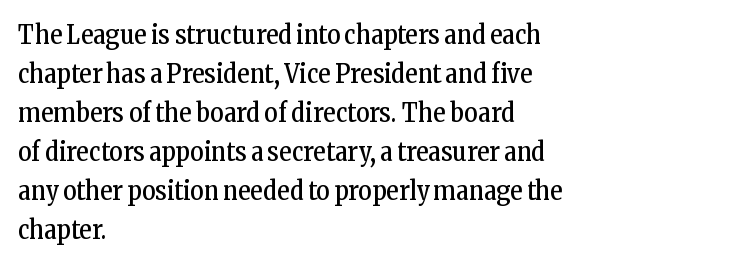
Each new line begins a customary step beneath the previous one. Students, note that the glyphs here touch the page at normal intervals. Letters rest on an invisible, unmarked baseline. Posture: upright roman.
